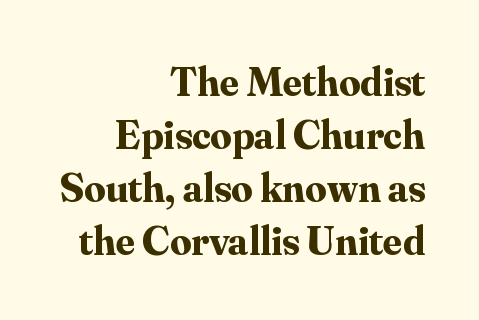
Q: Is the text bold? A: Yes.
Q: Is the text italic (slanted)? A: No, it is upright.
Q: Is the typeface a serif or a sans-serif typeface? A: Serif.
Q: Is the text underlined? A: No.
Q: How is the paragraph aligned? A: Right-aligned.
Q: Is the spacing between letters normal or unusually wide? A: Normal.
Q: Is the spacing between lines tight, normal or loose? A: Normal.
Q: Width (condensed, normal, or wide)? A: Normal.
Q: Stroke contrast? A: Medium.
Q: x-height? A: Small.
Q: Monospaced? A: No.
